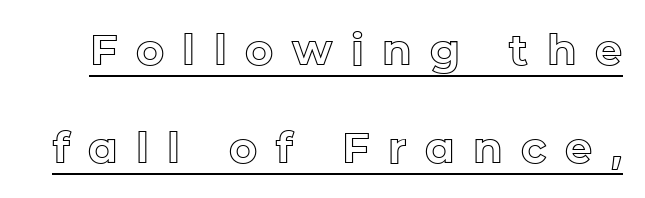
{"italic": "no", "width": "normal", "x_height": "medium", "monospaced": "no", "underline": "yes", "line_spacing": "loose", "line_spacing_ratio": 2.28, "letter_spacing": "wide", "letter_spacing_em": 0.43, "glyph_px": 43}
